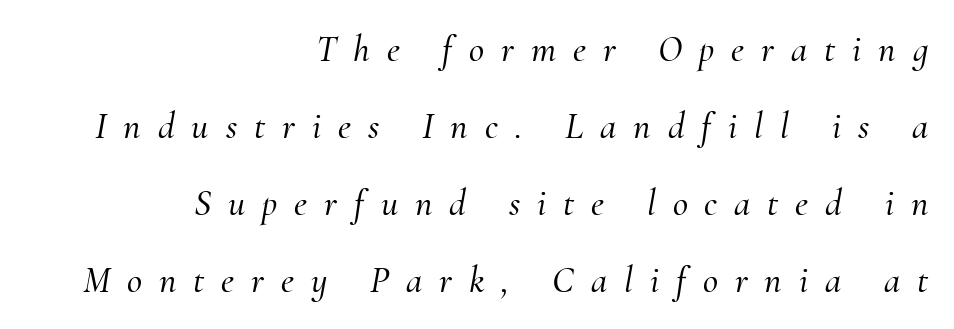
{"serif": "yes", "italic": "yes", "lean": "right", "slant_degrees": 10, "width": "normal", "stroke_contrast": "medium", "x_height": "small", "monospaced": "no", "underline": "no", "align": "right", "line_spacing": "loose", "line_spacing_ratio": 2.08, "letter_spacing": "wide", "letter_spacing_em": 0.46, "glyph_px": 37}
